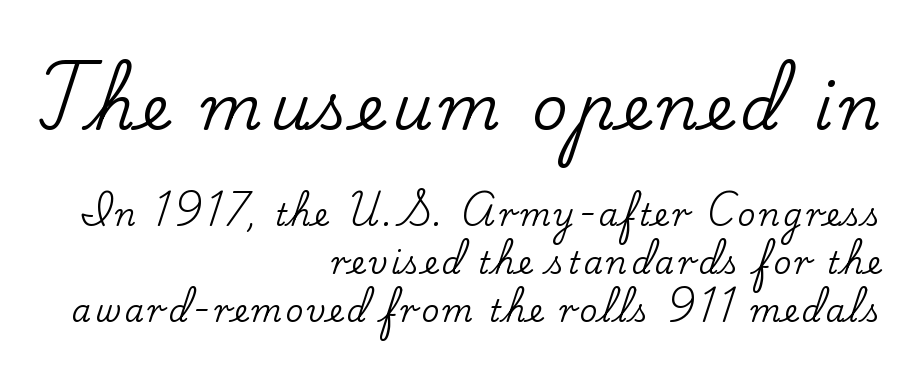
The image shows 62 px serif type; set right-aligned, normal line spacing (1.54x), not underlined; the first (top) block is 2.0x larger; low stroke contrast and a small x-height.
